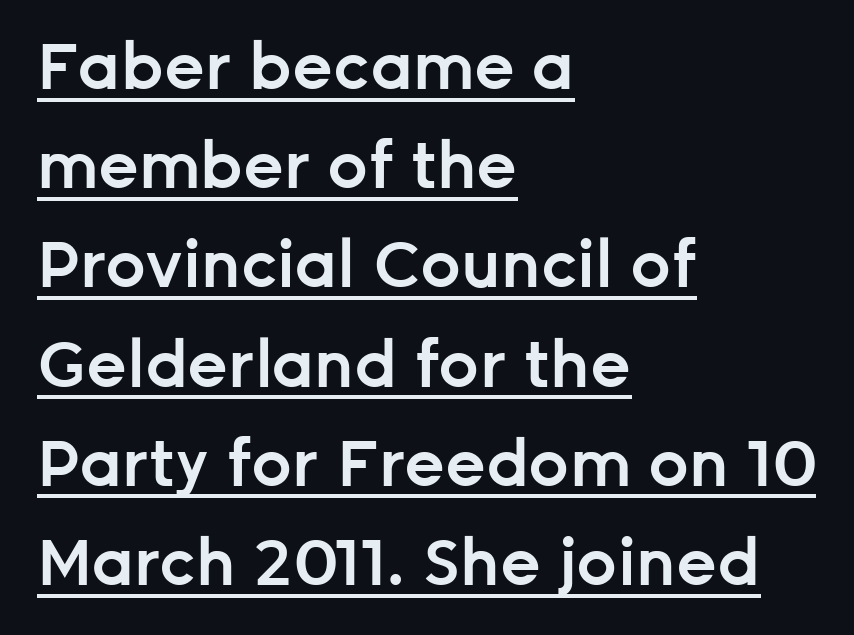
Q: Is the text bold? A: Semi-bold.
Q: Is the text italic (slanted)? A: No, it is upright.
Q: Is the typeface a serif or a sans-serif typeface? A: Sans-serif.
Q: Is the text underlined? A: Yes.
Q: How is the paragraph aligned? A: Left-aligned.
Q: Is the spacing between letters normal or unusually wide? A: Normal.
Q: Is the spacing between lines tight, normal or loose? A: Normal.
Q: Width (condensed, normal, or wide)? A: Normal.
Q: Stroke contrast? A: Low.
Q: x-height? A: Medium.
Q: Monospaced? A: No.
